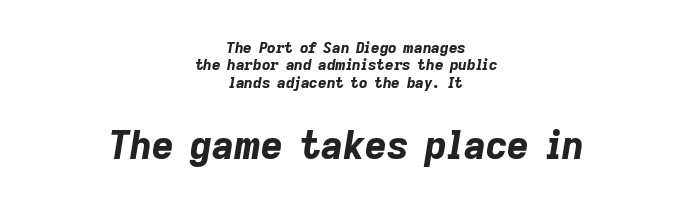
Q: Is the text bold? A: Yes.
Q: Is the text italic (slanted)? A: Yes, it leans right by about 9 degrees.
Q: Is the text underlined? A: No.
Q: How is the paragraph aligned? A: Centered.
Q: Is the spacing between letters normal or unusually wide? A: Normal.
Q: Which block of text is set in a larger size, the first (top) or the second (bottom)? A: The second (bottom) one.
Q: Width (condensed, normal, or wide)? A: Normal.
Q: Stroke contrast? A: Low.
Q: x-height? A: Medium.
Q: Monospaced? A: No.
